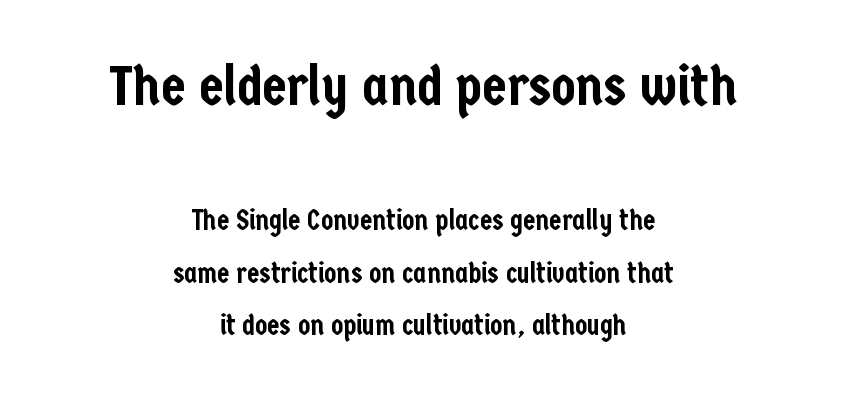
Q: Is the text italic (slanted)? A: No, it is upright.
Q: Is the typeface a serif or a sans-serif typeface? A: Sans-serif.
Q: Is the text underlined? A: No.
Q: How is the paragraph aligned? A: Centered.
Q: Is the spacing between letters normal or unusually wide? A: Normal.
Q: Which block of text is set in a larger size, the first (top) or the second (bottom)? A: The first (top) one.
Q: Width (condensed, normal, or wide)? A: Condensed.
Q: Stroke contrast? A: Low.
Q: x-height? A: Medium.
Q: Monospaced? A: No.
